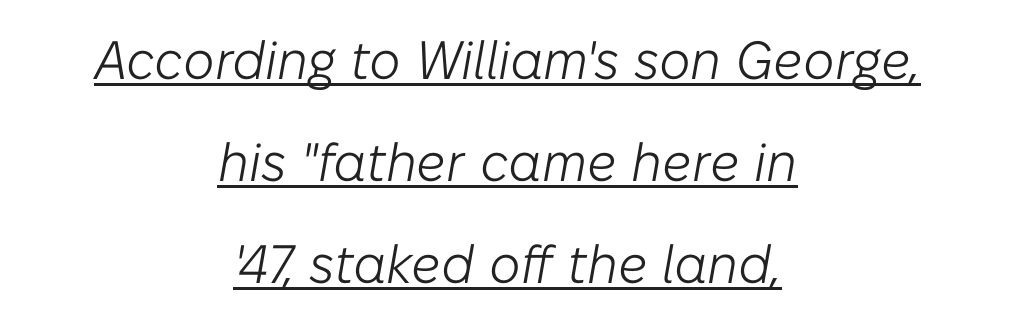
The image shows 54 px light type, italic (leaning right); set centered, line spacing 1.89x, normal letter spacing, underlined; low stroke contrast and a medium x-height.
